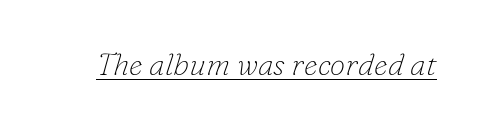
Q: Is the text bold? A: No.
Q: Is the text italic (slanted)? A: Yes, it leans right by about 16 degrees.
Q: Is the typeface a serif or a sans-serif typeface? A: Serif.
Q: Is the text underlined? A: Yes.
Q: Is the spacing between letters normal or unusually wide? A: Normal.
Q: Width (condensed, normal, or wide)? A: Normal.
Q: Stroke contrast? A: Low.
Q: x-height? A: Small.
Q: Monospaced? A: No.
